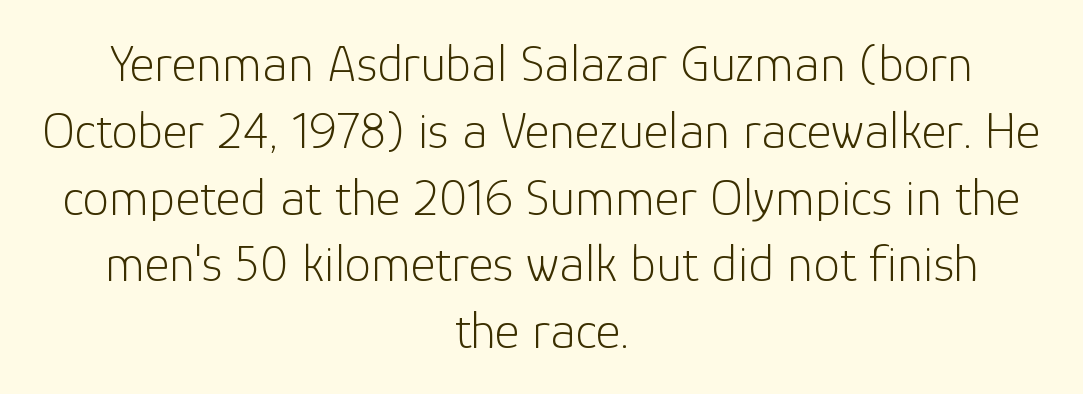
Q: Is the text bold? A: No.
Q: Is the text italic (slanted)? A: No, it is upright.
Q: Is the typeface a serif or a sans-serif typeface? A: Sans-serif.
Q: Is the text underlined? A: No.
Q: How is the paragraph aligned? A: Centered.
Q: Is the spacing between letters normal or unusually wide? A: Normal.
Q: Is the spacing between lines tight, normal or loose? A: Normal.
Q: Width (condensed, normal, or wide)? A: Normal.
Q: Stroke contrast? A: Low.
Q: x-height? A: Medium.
Q: Monospaced? A: No.
